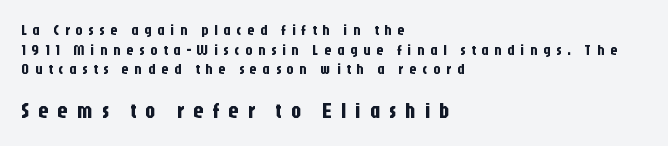
Q: Is the text italic (slanted)? A: No, it is upright.
Q: Is the text underlined? A: No.
Q: How is the paragraph aligned? A: Left-aligned.
Q: Is the spacing between letters normal or unusually wide? A: Unusually wide.
Q: Is the spacing between lines tight, normal or loose? A: Normal.
Q: Which block of text is set in a larger size, the first (top) or the second (bottom)? A: The second (bottom) one.
